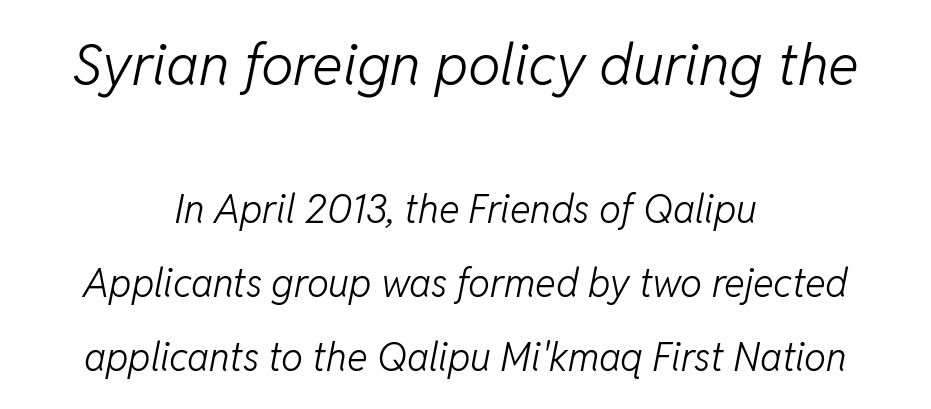
{"italic": "yes", "lean": "right", "slant_degrees": 11, "bold": "no", "weight": "light", "width": "normal", "stroke_contrast": "low", "x_height": "medium", "monospaced": "no", "underline": "no", "align": "center", "line_spacing": "loose", "line_spacing_ratio": 1.9, "letter_spacing": "normal", "letter_spacing_em": 0.0, "larger_block": "first", "size_ratio": 1.49, "glyph_px": 58}
